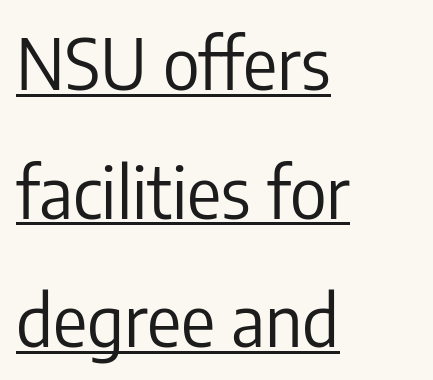
Q: Is the text bold? A: No.
Q: Is the text italic (slanted)? A: No, it is upright.
Q: Is the typeface a serif or a sans-serif typeface? A: Sans-serif.
Q: Is the text underlined? A: Yes.
Q: How is the paragraph aligned? A: Left-aligned.
Q: Is the spacing between letters normal or unusually wide? A: Normal.
Q: Width (condensed, normal, or wide)? A: Condensed.
Q: Stroke contrast? A: Low.
Q: x-height? A: Medium.
Q: Monospaced? A: No.
